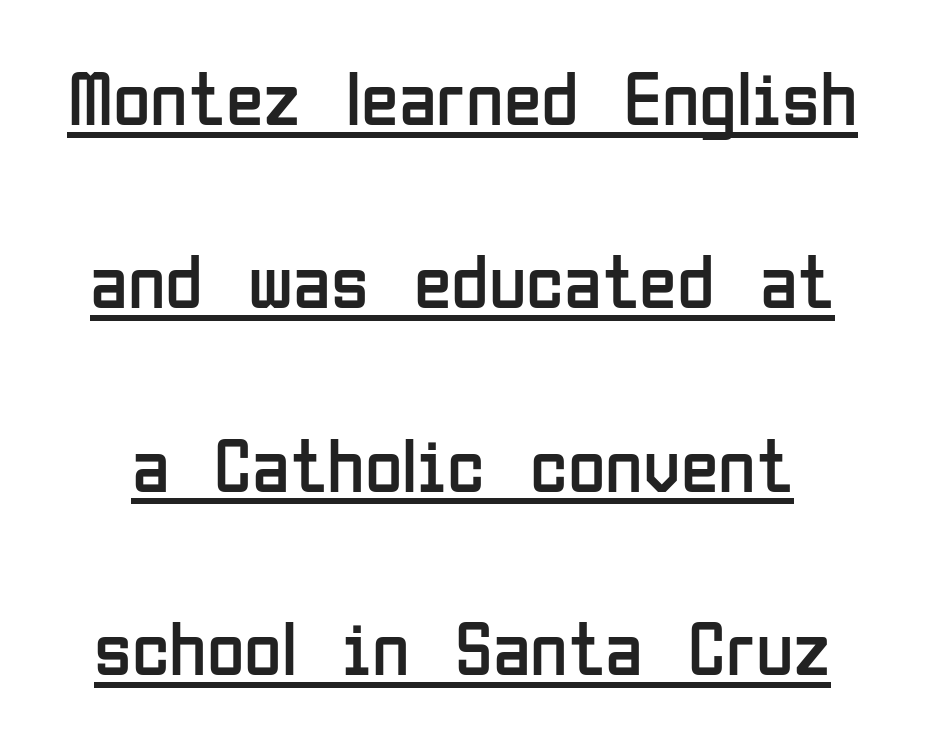
{"serif": "no", "italic": "no", "bold": "no", "weight": "regular", "width": "condensed", "stroke_contrast": "low", "x_height": "medium", "monospaced": "no", "underline": "yes", "line_spacing": "loose", "line_spacing_ratio": 2.38, "letter_spacing": "normal", "letter_spacing_em": 0.0, "glyph_px": 77}
